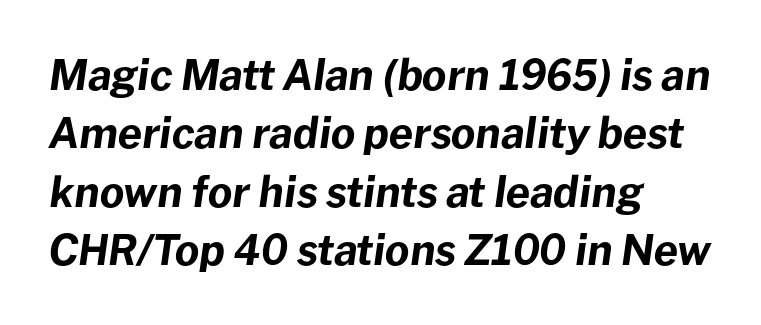
A typesetter would call this leading conventional body-copy spacing. The glyphs have the mass of a bold cut. Layout note: lines flush left. Is this a fixed-width face? No — the glyphs have proportional, varying widths. The zone under the glyphs is completely vacant. In terms of posture, this sample is oblique.
